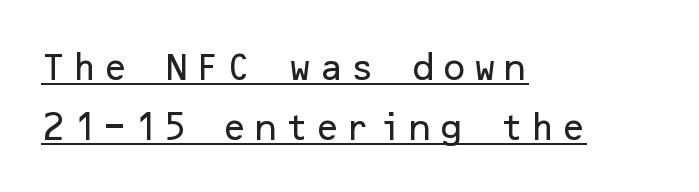
Q: Is the text italic (slanted)? A: No, it is upright.
Q: Is the typeface a serif or a sans-serif typeface? A: Sans-serif.
Q: Is the text underlined? A: Yes.
Q: How is the paragraph aligned? A: Left-aligned.
Q: Is the spacing between lines tight, normal or loose? A: Loose.
Q: Width (condensed, normal, or wide)? A: Normal.
Q: Stroke contrast? A: Low.
Q: x-height? A: Medium.
